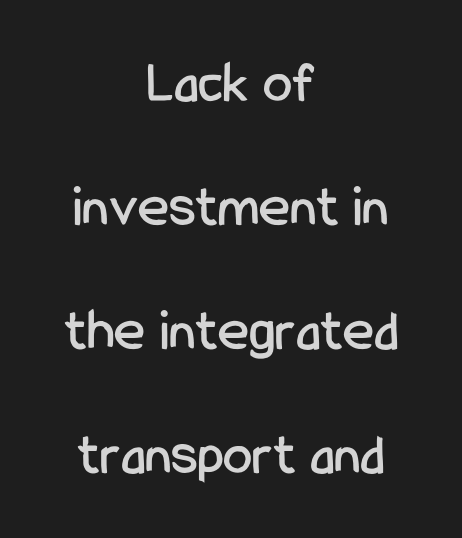
{"serif": "no", "italic": "no", "width": "condensed", "stroke_contrast": "low", "x_height": "medium", "monospaced": "no", "underline": "no", "align": "center", "line_spacing": "loose", "line_spacing_ratio": 2.1, "letter_spacing": "normal", "letter_spacing_em": 0.0, "glyph_px": 59}
